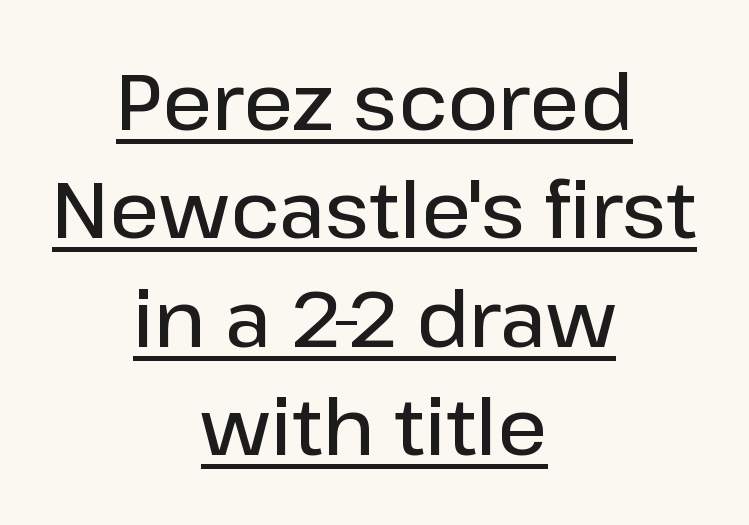
The passage shown is underscored from start to finish. In terms of posture, this sample is upright. Rows of type keep a routine distance in the vertical direction. Every row of glyphs is offset so its center matches the block's center. Is this a fixed-width face? No — the glyphs have proportional, varying widths.
